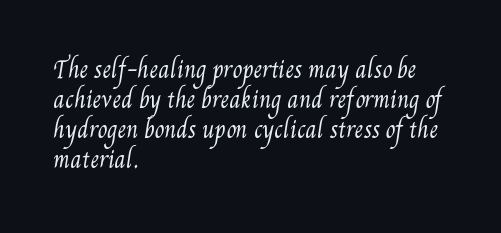
The image shows 22 px text type; set left-aligned, normal line spacing (1.37x), normal letter spacing, not underlined.
